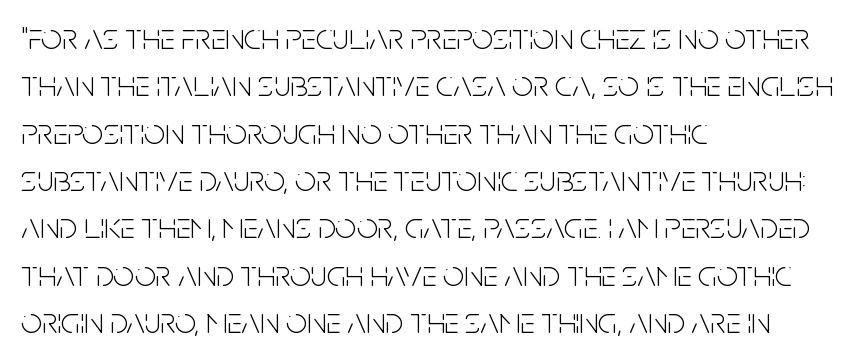
{"serif": "no", "italic": "no", "bold": "no", "weight": "light", "width": "condensed", "stroke_contrast": "low", "x_height": "large", "monospaced": "no", "underline": "no", "align": "left", "line_spacing": "normal", "line_spacing_ratio": 1.28, "letter_spacing": "normal", "letter_spacing_em": 0.0, "glyph_px": 37}
